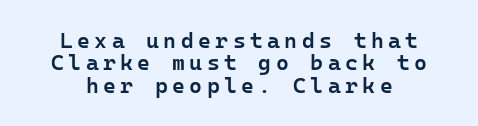
The gap between lines stays unmarked. These lines are centered, leaving both edges ragged. This is the regular roman posture of the typeface. The typesetting leans somewhat heavy: a semibold. Caption: expanded tracking, letters set apart. The leading is snug, giving the passage a crowded texture.
